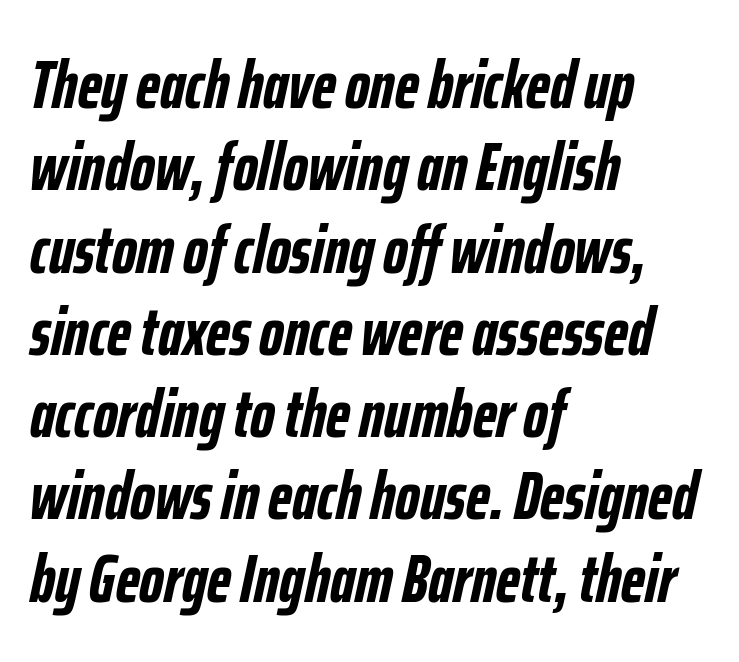
{"italic": "yes", "lean": "right", "slant_degrees": 12, "bold": "yes", "weight": "semibold", "width": "condensed", "stroke_contrast": "low", "x_height": "medium", "monospaced": "no", "underline": "no", "align": "left", "line_spacing_ratio": 1.21, "letter_spacing": "normal", "letter_spacing_em": 0.0, "glyph_px": 68}
